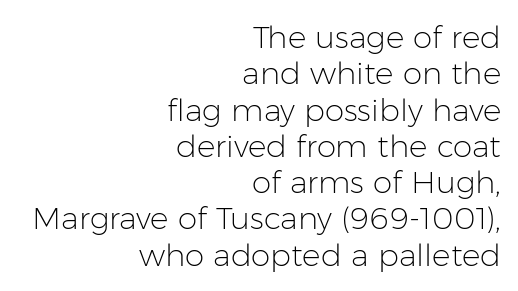
The image shows 31 px light sans-serif type, upright; set right-aligned, line spacing 1.17x, normal letter spacing, not underlined; low stroke contrast and a medium x-height.
